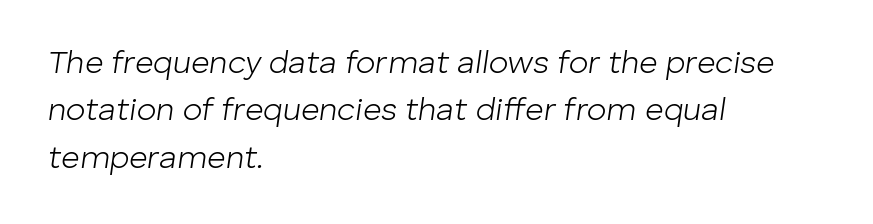
The specimen reads as italic at a glance. Rule under the text: the space is simply empty. Inter-character spacing is left at the font's built-in metrics. Leftover space on each line is placed entirely after the last word. Here the designer chose a conventional face with non-uniform glyph widths. The block of text has a typical density, with ordinary space between rows.
